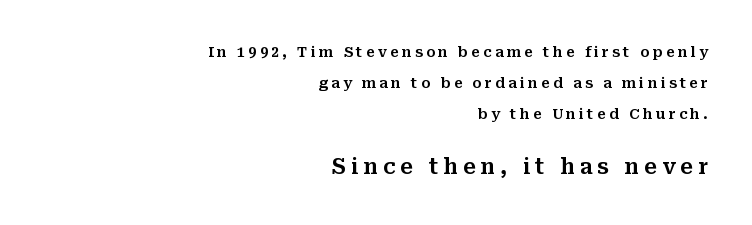
The passage shown stacks its lines with a broad gap. The setting favours the right margin, as signatures and pull-quotes sometimes do. A roman cut, with each character standing at attention. Here the second block reads like a headline and the first like body copy.
